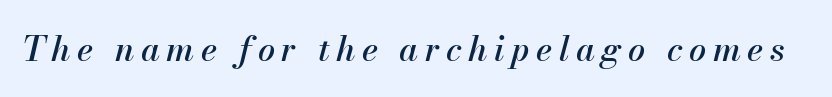
{"italic": "yes", "lean": "right", "slant_degrees": 13, "width": "normal", "stroke_contrast": "medium", "x_height": "small", "monospaced": "no", "underline": "no", "glyph_px": 34}
